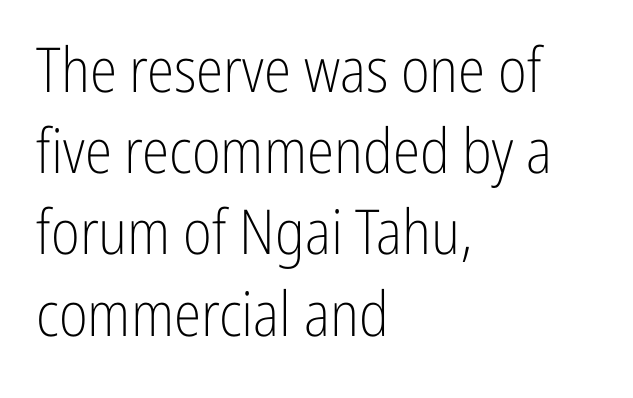
The passage shown is typed in a proportional face where columns would drift. Letter spacing: default. Quick note: underline off. A roman cut, with each character standing at attention. Font category for this specimen: sans-serif. Vertically, the passage feels balanced, rows spaced as you'd expect.
